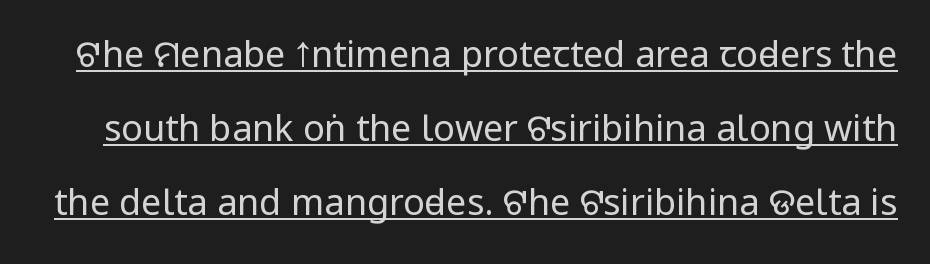
Compared with typical body copy, the letter spacing here is the same. The specimen reads as upright at a glance. The weight tops out at a normal text grade. Is there an underline? Yes — a line sits under the letters. Unlike a traditional serif, this face leaves its strokes unadorned. The space between consecutive lines is lavish.
